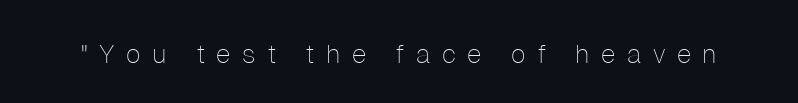
Q: Is the text bold? A: No.
Q: Is the text italic (slanted)? A: No, it is upright.
Q: Is the text underlined? A: No.
Q: Is the spacing between letters normal or unusually wide? A: Unusually wide.
